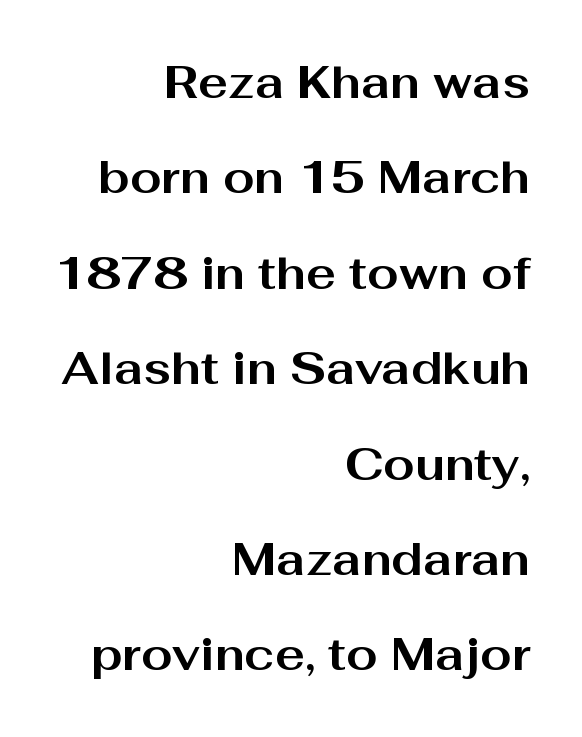
{"serif": "no", "italic": "no", "bold": "yes", "weight": "bold", "width": "wide", "stroke_contrast": "medium", "x_height": "medium", "monospaced": "no", "underline": "no", "align": "right", "line_spacing": "loose", "line_spacing_ratio": 2.12, "letter_spacing": "normal", "letter_spacing_em": 0.0, "glyph_px": 45}
